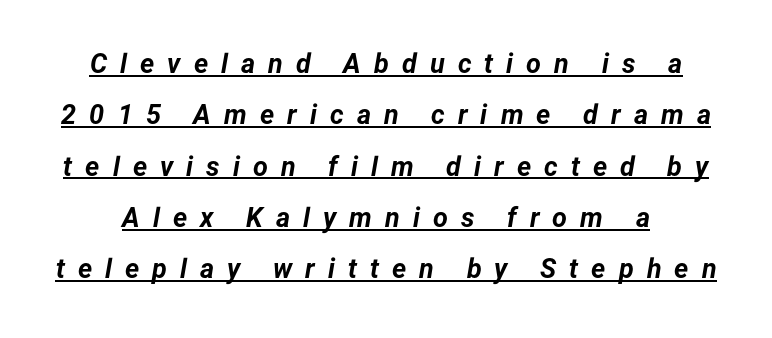
{"italic": "yes", "lean": "right", "slant_degrees": 12, "bold": "yes", "underline": "yes", "line_spacing": "loose", "line_spacing_ratio": 1.9, "letter_spacing": "wide", "letter_spacing_em": 0.48, "glyph_px": 27}
